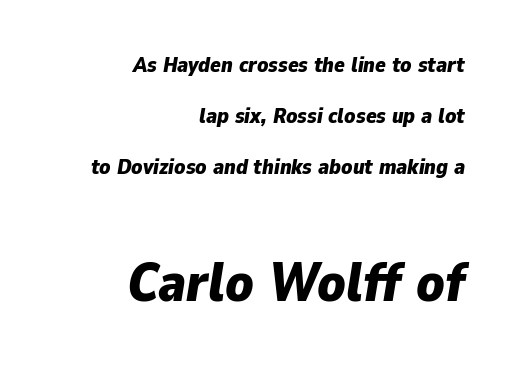
Q: Is the text bold? A: Yes.
Q: Is the text italic (slanted)? A: Yes, it leans right by about 9 degrees.
Q: Is the text underlined? A: No.
Q: How is the paragraph aligned? A: Right-aligned.
Q: Is the spacing between letters normal or unusually wide? A: Normal.
Q: Is the spacing between lines tight, normal or loose? A: Loose.
Q: Which block of text is set in a larger size, the first (top) or the second (bottom)? A: The second (bottom) one.
Q: Width (condensed, normal, or wide)? A: Normal.
Q: Stroke contrast? A: Low.
Q: x-height? A: Medium.
Q: Monospaced? A: No.
